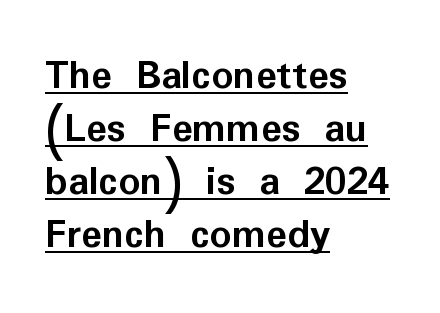
Glyph-to-glyph distance matches everyday printed text. A rule runs beneath these lines of type. Every stem runs plumb, perpendicular to the baseline. Every row of glyphs begins at an identical x-position on the left. A typesetter would label this face a sans.
